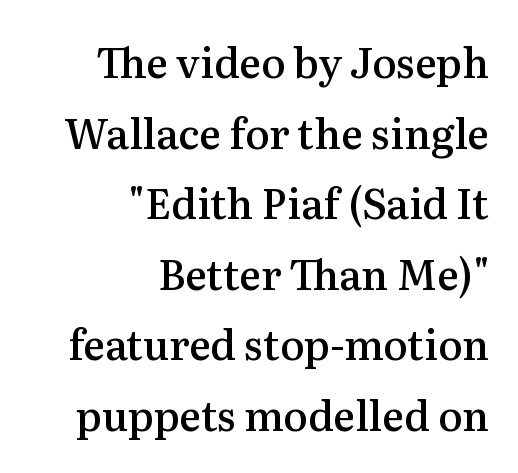
The image shows 41 px semibold serif type, upright; set right-aligned, line spacing 1.72x, normal letter spacing, not underlined; medium stroke contrast and a medium x-height.
